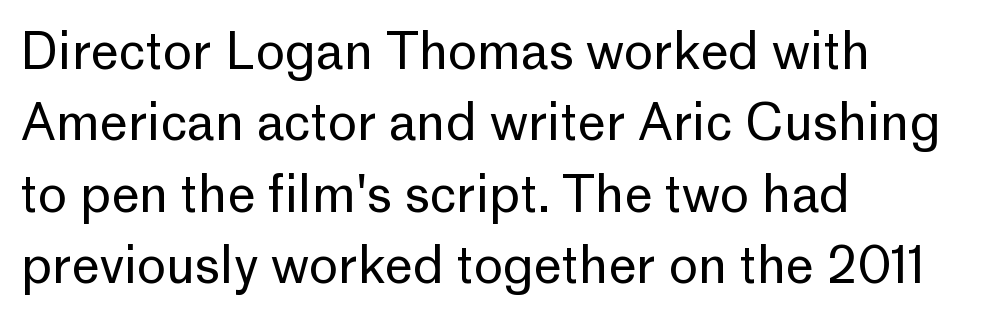
{"serif": "no", "italic": "no", "bold": "no", "weight": "regular", "width": "normal", "stroke_contrast": "low", "x_height": "medium", "monospaced": "no", "underline": "no", "align": "left", "line_spacing": "normal", "line_spacing_ratio": 1.43, "letter_spacing": "normal", "letter_spacing_em": 0.0, "glyph_px": 50}
